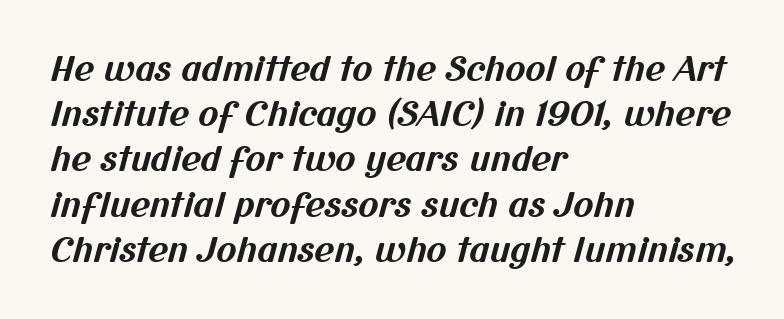
The image shows 34 px bold sans-serif type; set left-aligned, normal line spacing (1.33x), normal letter spacing, not underlined; medium stroke contrast and a medium x-height.
